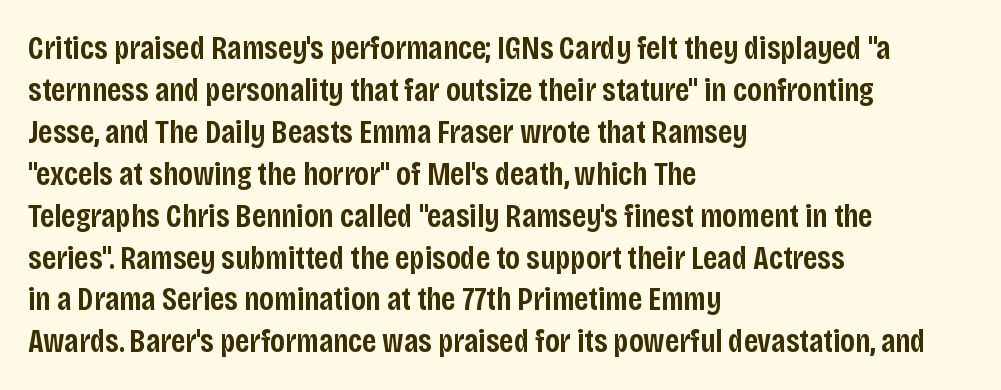
{"serif": "no", "italic": "no", "bold": "semi", "weight": "semibold", "width": "condensed", "stroke_contrast": "low", "x_height": "large", "monospaced": "no", "underline": "no", "align": "left", "line_spacing": "normal", "line_spacing_ratio": 1.27, "letter_spacing": "normal", "letter_spacing_em": 0.0, "glyph_px": 33}
